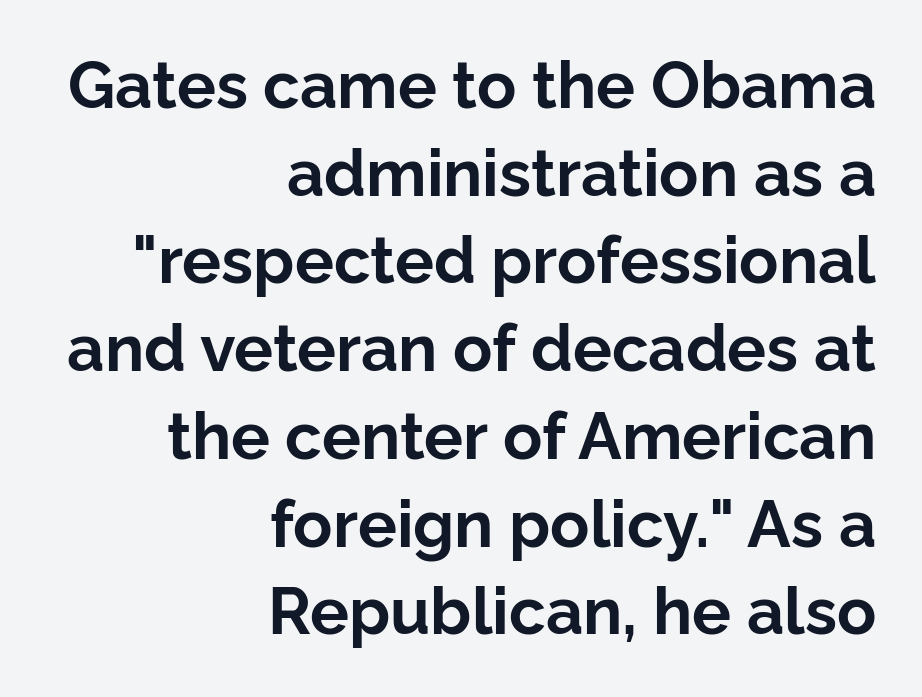
Q: Is the text bold? A: Yes.
Q: Is the text italic (slanted)? A: No, it is upright.
Q: Is the typeface a serif or a sans-serif typeface? A: Sans-serif.
Q: Is the text underlined? A: No.
Q: How is the paragraph aligned? A: Right-aligned.
Q: Is the spacing between letters normal or unusually wide? A: Normal.
Q: Is the spacing between lines tight, normal or loose? A: Normal.
Q: Width (condensed, normal, or wide)? A: Normal.
Q: Stroke contrast? A: Low.
Q: x-height? A: Medium.
Q: Monospaced? A: No.
